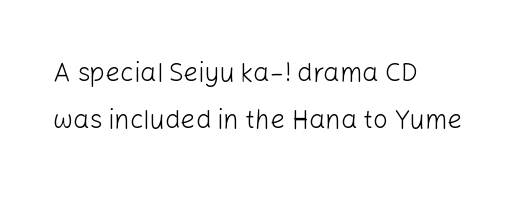
Q: Is the text bold? A: No.
Q: Is the text italic (slanted)? A: No, it is upright.
Q: Is the text underlined? A: No.
Q: How is the paragraph aligned? A: Left-aligned.
Q: Is the spacing between letters normal or unusually wide? A: Normal.
